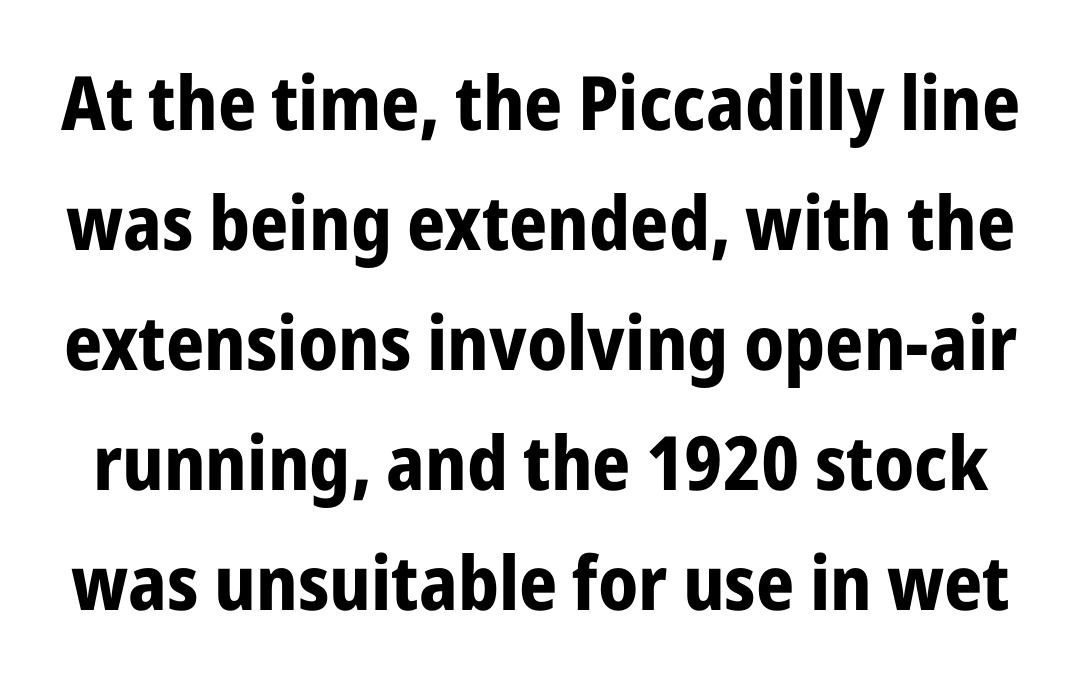
Q: Is the text bold? A: Yes.
Q: Is the text italic (slanted)? A: No, it is upright.
Q: Is the typeface a serif or a sans-serif typeface? A: Sans-serif.
Q: Is the text underlined? A: No.
Q: Is the spacing between letters normal or unusually wide? A: Normal.
Q: Is the spacing between lines tight, normal or loose? A: Normal.
Q: Width (condensed, normal, or wide)? A: Condensed.
Q: Stroke contrast? A: Low.
Q: x-height? A: Medium.
Q: Monospaced? A: No.
